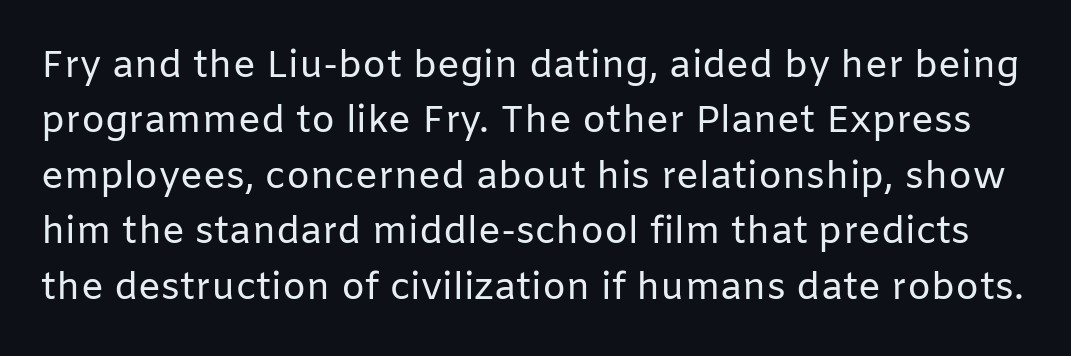
Q: Is the text bold? A: No.
Q: Is the text italic (slanted)? A: No, it is upright.
Q: Is the typeface a serif or a sans-serif typeface? A: Sans-serif.
Q: Is the text underlined? A: No.
Q: Is the spacing between letters normal or unusually wide? A: Normal.
Q: Is the spacing between lines tight, normal or loose? A: Normal.
Q: Width (condensed, normal, or wide)? A: Normal.
Q: Stroke contrast? A: Low.
Q: x-height? A: Medium.
Q: Monospaced? A: No.
